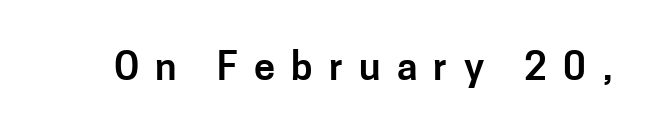
The image shows 38 px sans-serif type, upright; set unusually wide letter spacing (+0.43 em), not underlined; low stroke contrast and a medium x-height.
